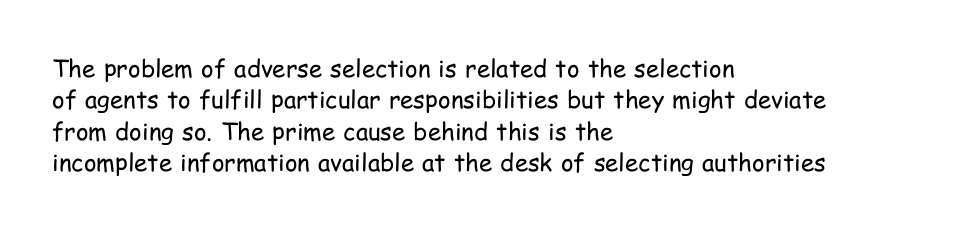
{"italic": "no", "bold": "no", "underline": "no", "align": "left", "line_spacing": "normal", "line_spacing_ratio": 1.31, "letter_spacing": "normal", "letter_spacing_em": 0.0, "glyph_px": 24}
